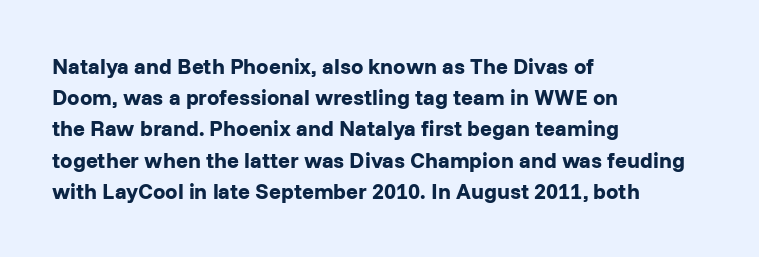
The image shows 22 px bold type, upright; set left-aligned, normal line spacing (1.42x), normal letter spacing, not underlined.
